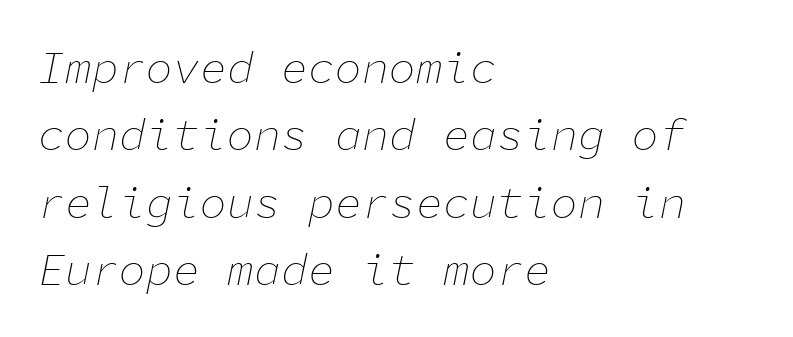
{"italic": "yes", "lean": "right", "slant_degrees": 11, "bold": "no", "weight": "thin", "width": "normal", "stroke_contrast": "low", "x_height": "medium", "monospaced": "yes", "underline": "no", "align": "left", "line_spacing": "normal", "line_spacing_ratio": 1.5, "letter_spacing": "normal", "letter_spacing_em": 0.0, "glyph_px": 45}
